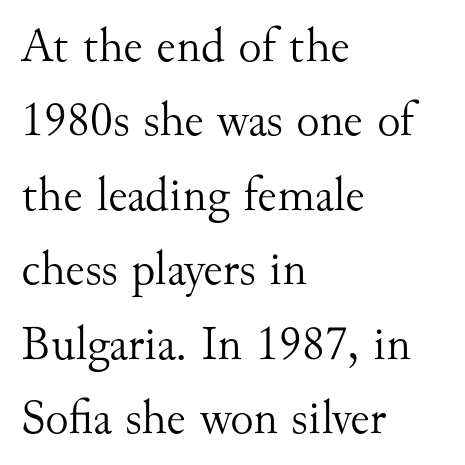
{"serif": "yes", "italic": "no", "bold": "no", "weight": "light", "width": "normal", "stroke_contrast": "medium", "x_height": "small", "monospaced": "no", "underline": "no", "align": "left", "line_spacing": "normal", "line_spacing_ratio": 1.52, "letter_spacing": "normal", "letter_spacing_em": 0.0, "glyph_px": 49}
